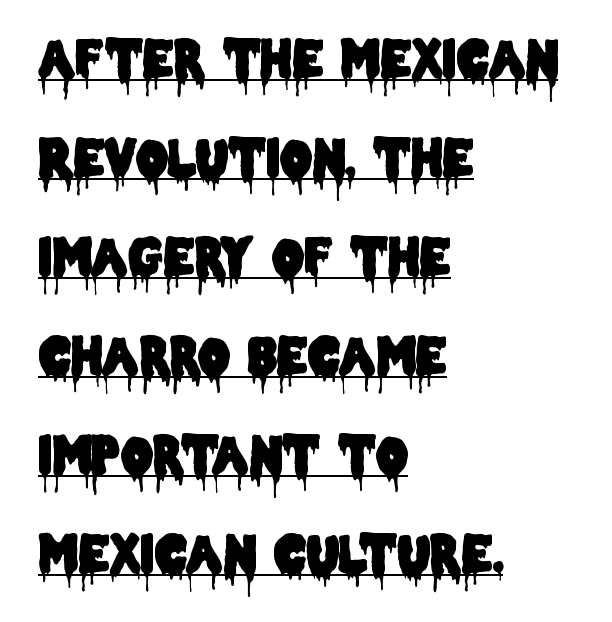
The image shows 50 px condensed sans-serif type, upright; set left-aligned, loose line spacing (1.98x), normal letter spacing, underlined; low stroke contrast and a large x-height.
